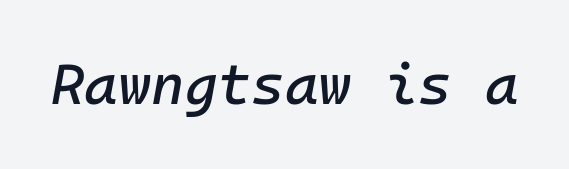
Q: Is the text italic (slanted)? A: Yes, it leans right by about 10 degrees.
Q: Is the text underlined? A: No.
Q: Is the spacing between letters normal or unusually wide? A: Normal.
Q: Width (condensed, normal, or wide)? A: Normal.
Q: Stroke contrast? A: Low.
Q: x-height? A: Medium.
Q: Monospaced? A: Yes.
